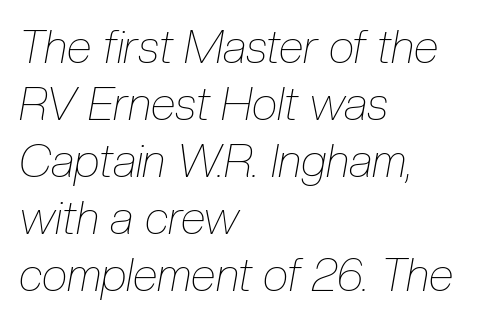
{"italic": "yes", "lean": "right", "slant_degrees": 10, "bold": "no", "weight": "thin", "width": "condensed", "stroke_contrast": "low", "x_height": "medium", "monospaced": "no", "underline": "no", "align": "left", "line_spacing_ratio": 1.24, "letter_spacing": "normal", "letter_spacing_em": 0.0, "glyph_px": 46}
